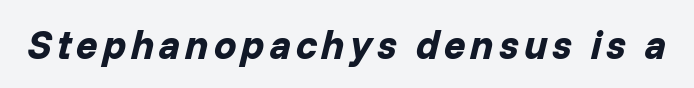
Decoration check: the copy has no underline. Characters are canted at an angle relative to the baseline's perpendicular. Varying glyph widths throughout — classic text-font behaviour. Weight check: bold — yes, fully.
